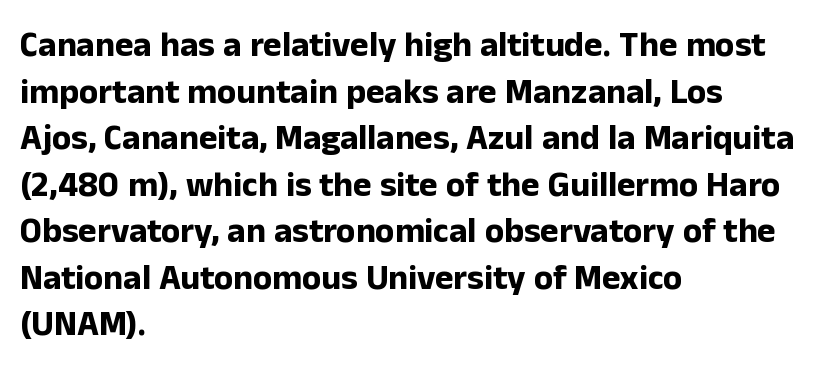
Do the characters align in a grid? No, the font is proportional. Every row of glyphs begins at an identical x-position on the left. The line-height multiplier appears to be the usual default. Descenders are the only things crossing below the line. Students, this is bold: see how much ink each stroke carries. In terms of posture, this sample is upright.
